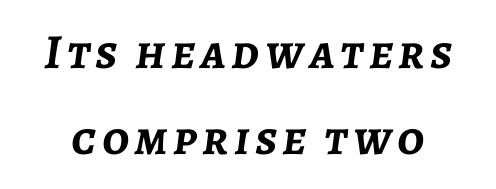
Q: Is the text bold? A: Yes.
Q: Is the text italic (slanted)? A: Yes, it leans right by about 7 degrees.
Q: Is the text underlined? A: No.
Q: Width (condensed, normal, or wide)? A: Normal.
Q: Stroke contrast? A: Low.
Q: x-height? A: Medium.
Q: Monospaced? A: No.
